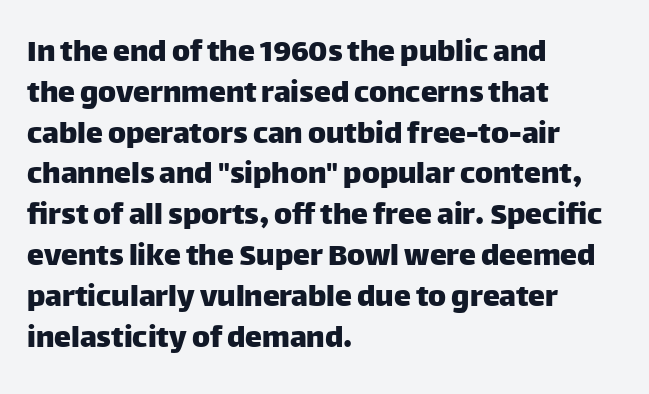
The image shows 34 px sans-serif type, upright; set left-aligned, line spacing 1.2x, normal letter spacing, not underlined; low stroke contrast and a large x-height.
